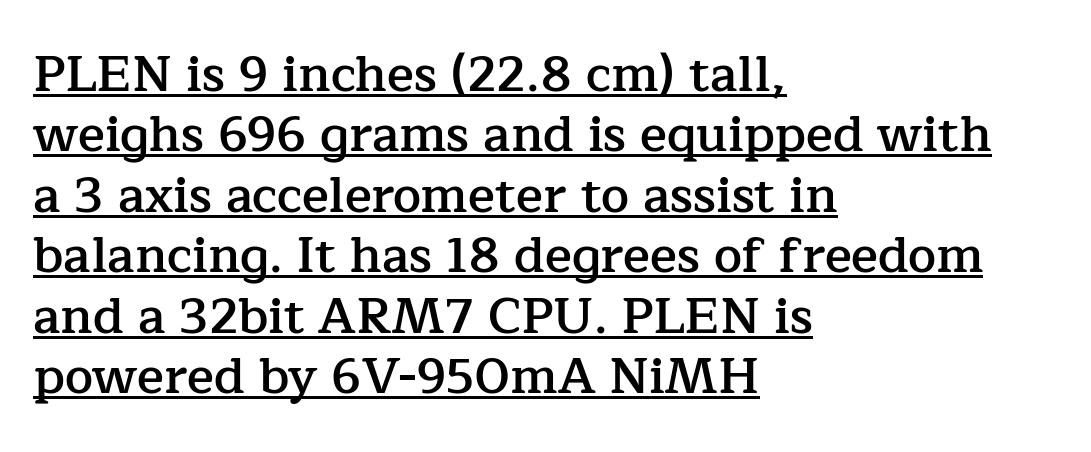
{"serif": "yes", "italic": "no", "bold": "semi", "weight": "semibold", "width": "normal", "stroke_contrast": "low", "x_height": "medium", "monospaced": "no", "underline": "yes", "align": "left", "line_spacing_ratio": 1.21, "letter_spacing": "normal", "letter_spacing_em": 0.0, "glyph_px": 50}
